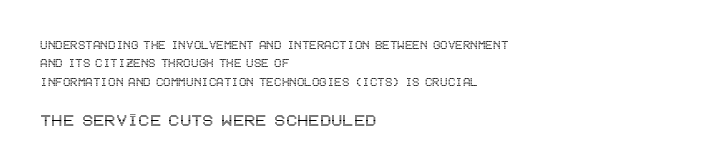
The image shows 21 px text type, upright; set left-aligned, normal line spacing (1.31x), normal letter spacing, not underlined; the second (bottom) block is 1.5x larger.
